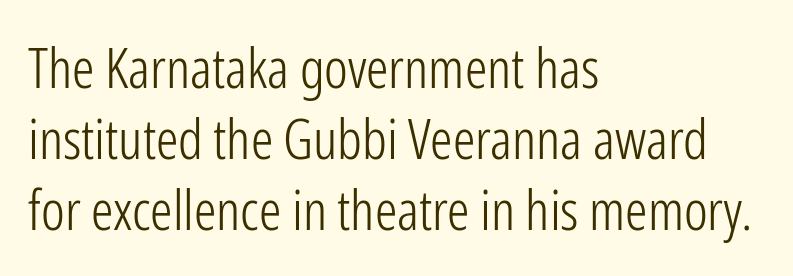
Q: Is the text bold? A: No.
Q: Is the text italic (slanted)? A: No, it is upright.
Q: Is the typeface a serif or a sans-serif typeface? A: Sans-serif.
Q: Is the text underlined? A: No.
Q: How is the paragraph aligned? A: Left-aligned.
Q: Is the spacing between letters normal or unusually wide? A: Normal.
Q: Is the spacing between lines tight, normal or loose? A: Normal.
Q: Width (condensed, normal, or wide)? A: Condensed.
Q: Stroke contrast? A: Low.
Q: x-height? A: Medium.
Q: Monospaced? A: No.
